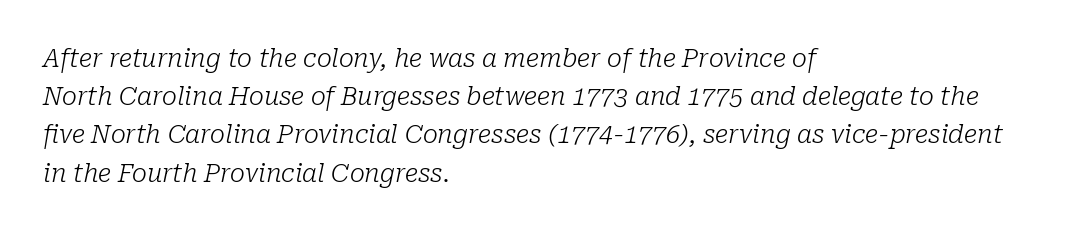
The image shows 25 px text type, italic (leaning right); set left-aligned, normal line spacing (1.53x), normal letter spacing, not underlined.
